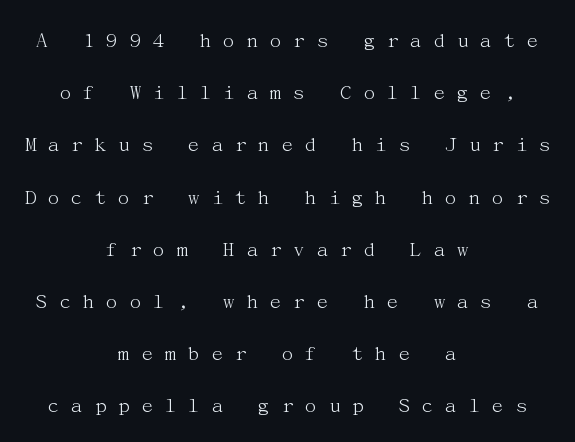
{"italic": "no", "bold": "no", "underline": "no", "align": "center", "line_spacing": "loose", "line_spacing_ratio": 2.27, "letter_spacing": "wide", "letter_spacing_em": 0.43, "glyph_px": 23}
